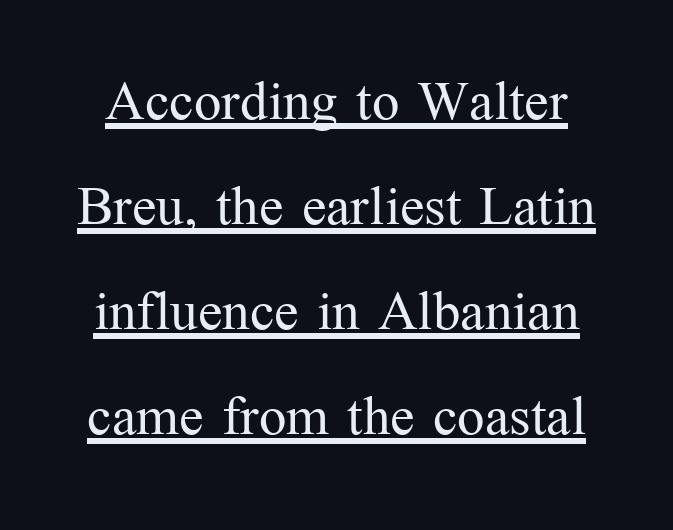
{"serif": "yes", "italic": "no", "bold": "no", "weight": "light", "width": "normal", "stroke_contrast": "medium", "x_height": "medium", "monospaced": "no", "underline": "yes", "align": "center", "line_spacing": "normal", "line_spacing_ratio": 1.44, "letter_spacing": "normal", "letter_spacing_em": 0.0, "glyph_px": 73}
